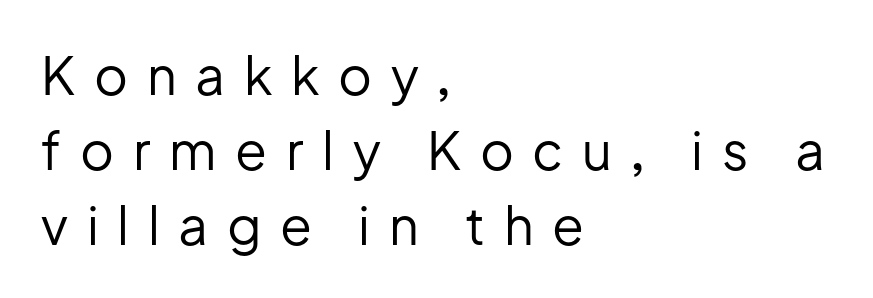
The image shows 52 px regular-weight sans-serif type, upright; set left-aligned, normal line spacing (1.44x), unusually wide letter spacing (+0.36 em), not underlined; low stroke contrast and a medium x-height.
